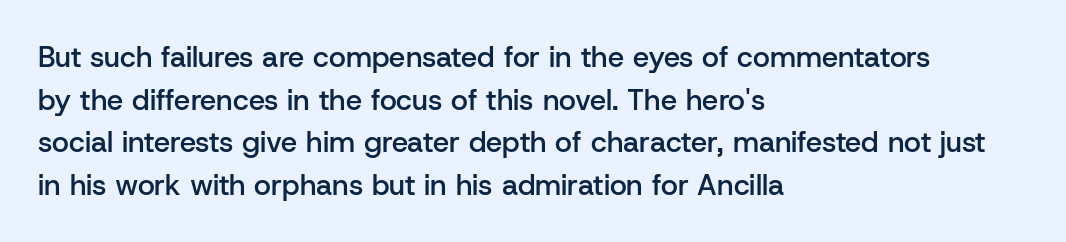
Short and long lines alike share a common starting point at left. The letters stand straight up with perfectly vertical stems. What weight is shown? A semibold, between regular and bold. Standard letterfit; no display-style spreading of the glyphs.
